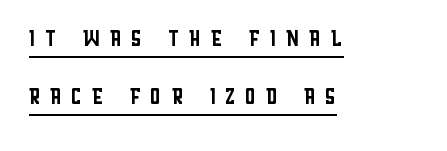
{"serif": "no", "italic": "no", "bold": "no", "weight": "regular", "width": "condensed", "stroke_contrast": "low", "x_height": "large", "monospaced": "no", "underline": "yes", "align": "left", "line_spacing": "loose", "line_spacing_ratio": 1.93, "letter_spacing": "wide", "letter_spacing_em": 0.28, "glyph_px": 30}
